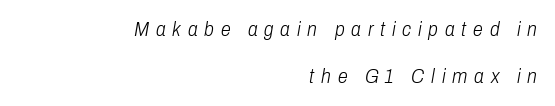
{"italic": "yes", "lean": "right", "slant_degrees": 10, "bold": "no", "underline": "no", "align": "right", "line_spacing": "loose", "line_spacing_ratio": 2.35, "letter_spacing": "wide", "letter_spacing_em": 0.34, "glyph_px": 20}
